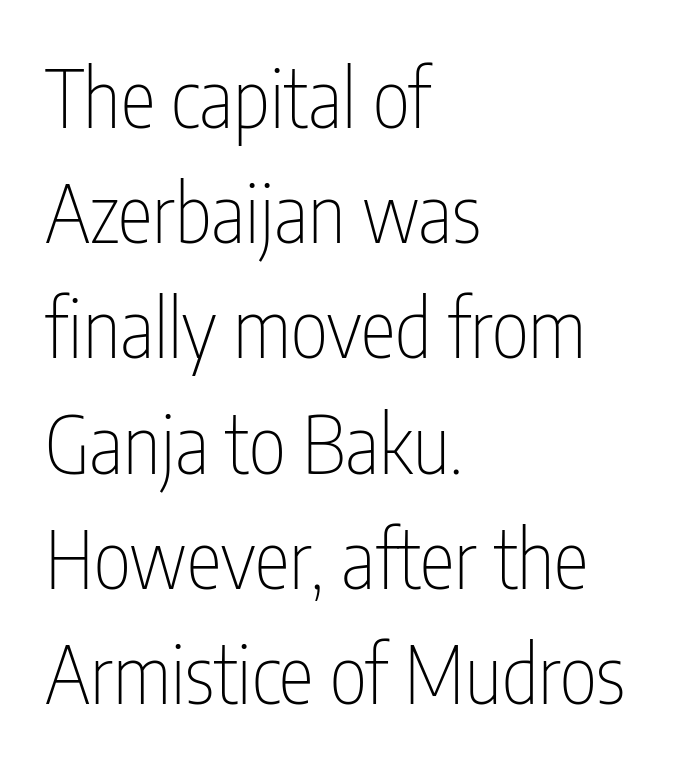
Q: Is the text bold? A: No.
Q: Is the text italic (slanted)? A: No, it is upright.
Q: Is the typeface a serif or a sans-serif typeface? A: Sans-serif.
Q: Is the text underlined? A: No.
Q: How is the paragraph aligned? A: Left-aligned.
Q: Is the spacing between letters normal or unusually wide? A: Normal.
Q: Is the spacing between lines tight, normal or loose? A: Normal.
Q: Width (condensed, normal, or wide)? A: Condensed.
Q: Stroke contrast? A: Low.
Q: x-height? A: Medium.
Q: Monospaced? A: No.
